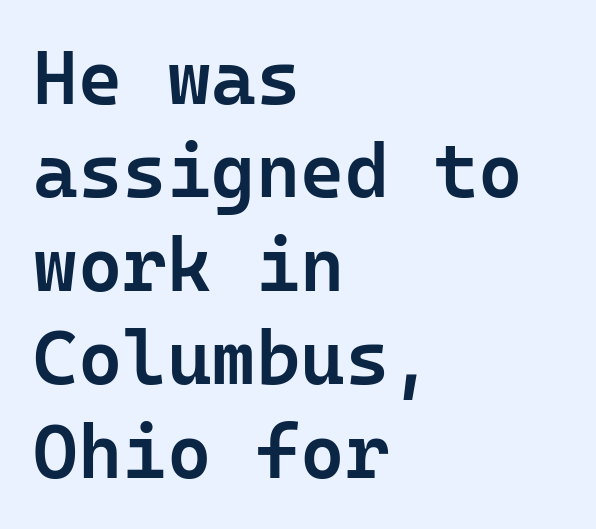
{"serif": "no", "italic": "no", "bold": "semi", "weight": "semibold", "width": "normal", "stroke_contrast": "low", "x_height": "medium", "monospaced": "yes", "underline": "no", "align": "left", "line_spacing_ratio": 1.23, "letter_spacing": "normal", "letter_spacing_em": 0.0, "glyph_px": 76}
